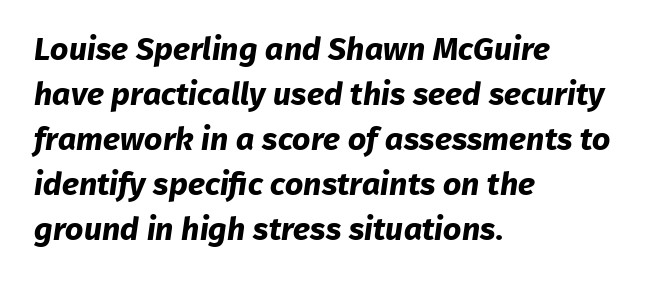
Q: Is the text bold? A: Yes.
Q: Is the typeface a serif or a sans-serif typeface? A: Sans-serif.
Q: Is the text underlined? A: No.
Q: How is the paragraph aligned? A: Left-aligned.
Q: Is the spacing between letters normal or unusually wide? A: Normal.
Q: Is the spacing between lines tight, normal or loose? A: Normal.
Q: Width (condensed, normal, or wide)? A: Normal.
Q: Stroke contrast? A: Low.
Q: x-height? A: Medium.
Q: Monospaced? A: No.
